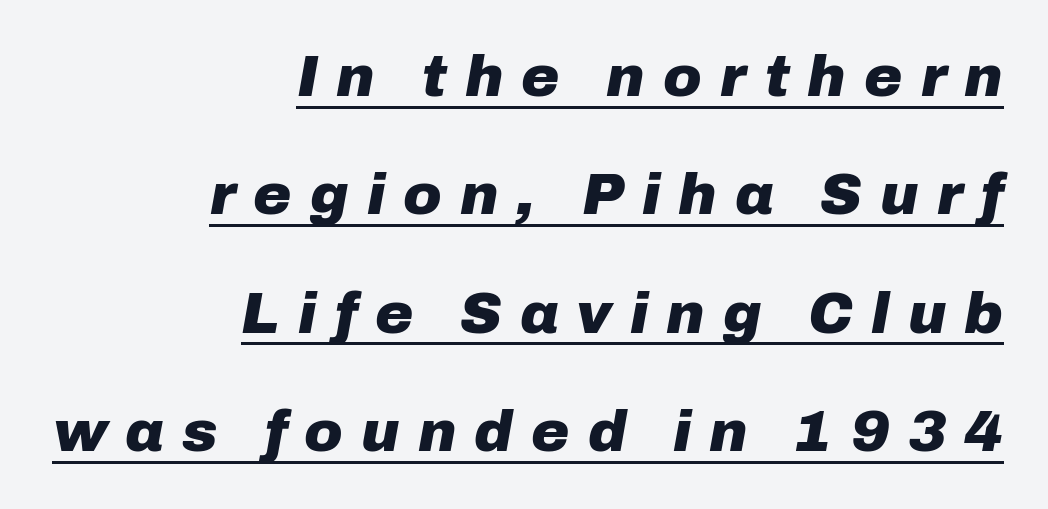
{"italic": "yes", "lean": "right", "slant_degrees": 10, "bold": "yes", "weight": "heavy", "width": "normal", "stroke_contrast": "low", "x_height": "medium", "monospaced": "no", "underline": "yes", "align": "right", "line_spacing": "loose", "line_spacing_ratio": 2.04, "letter_spacing": "wide", "letter_spacing_em": 0.31, "glyph_px": 58}
